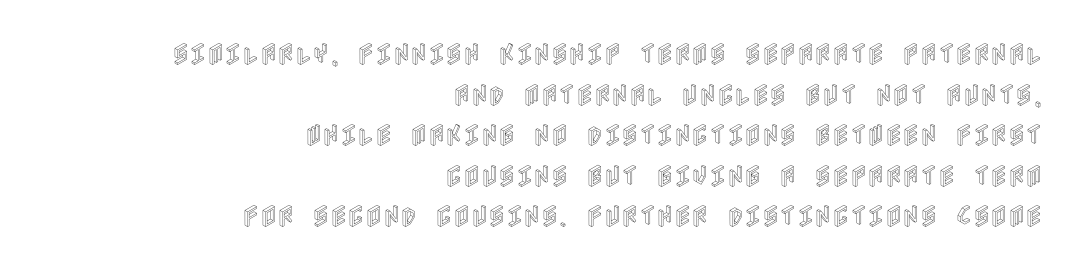
The image shows 24 px text type, upright; set right-aligned, normal line spacing (1.69x), normal letter spacing, not underlined.
